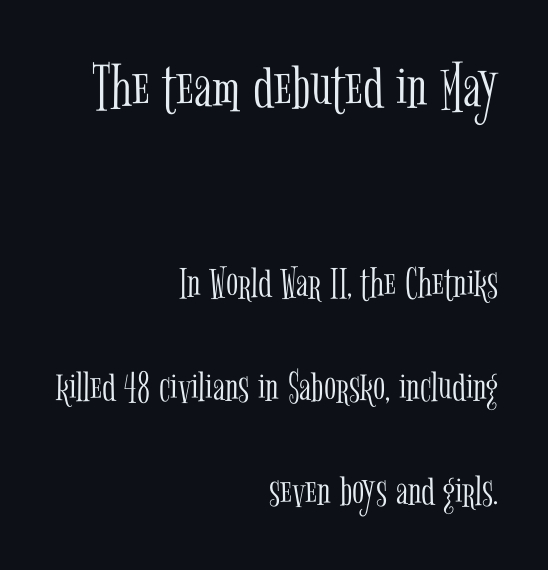
Q: Is the text bold? A: No.
Q: Is the text italic (slanted)? A: No, it is upright.
Q: Is the typeface a serif or a sans-serif typeface? A: Serif.
Q: Is the text underlined? A: No.
Q: How is the paragraph aligned? A: Right-aligned.
Q: Is the spacing between letters normal or unusually wide? A: Normal.
Q: Is the spacing between lines tight, normal or loose? A: Loose.
Q: Which block of text is set in a larger size, the first (top) or the second (bottom)? A: The first (top) one.
Q: Width (condensed, normal, or wide)? A: Condensed.
Q: Stroke contrast? A: Low.
Q: x-height? A: Medium.
Q: Monospaced? A: No.
